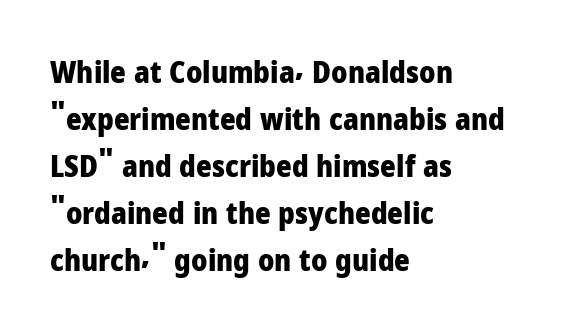
Observe the ordinary spacing: letters are neighbours, not strangers. Compared with typical paragraphs, the rows here are spaced about the same. This is roman type, the default non-slanted kind. Do the characters align in a grid? No, the font is proportional.
